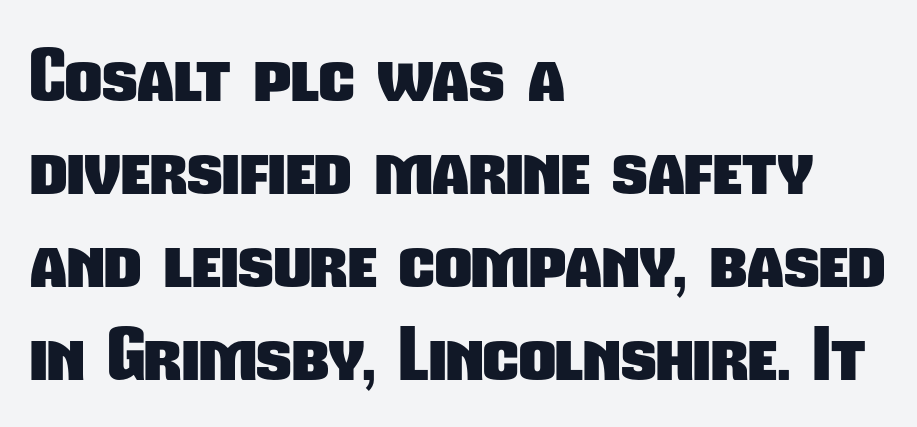
{"serif": "no", "bold": "yes", "weight": "heavy", "width": "condensed", "stroke_contrast": "low", "x_height": "medium", "monospaced": "no", "underline": "no", "align": "left", "line_spacing": "normal", "line_spacing_ratio": 1.29, "letter_spacing": "normal", "letter_spacing_em": 0.0, "glyph_px": 72}
